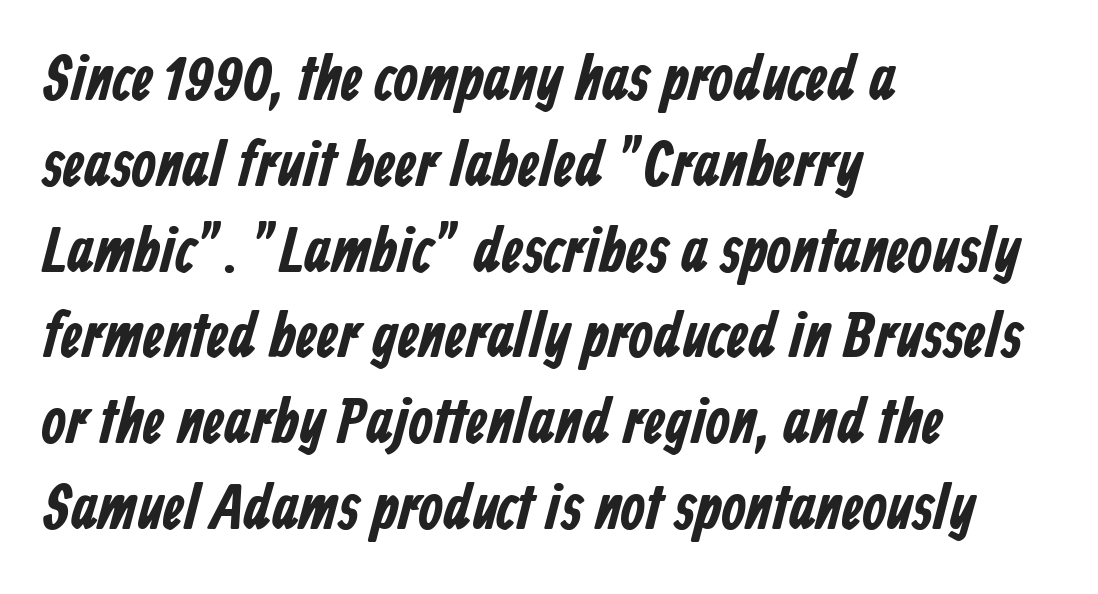
The image shows 64 px bold, condensed sans-serif type; set left-aligned, normal line spacing (1.34x), normal letter spacing, not underlined; low stroke contrast and a medium x-height.
